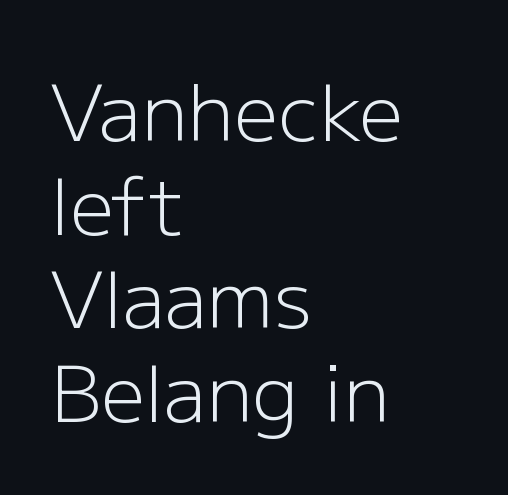
Q: Is the text bold? A: No.
Q: Is the text italic (slanted)? A: No, it is upright.
Q: Is the typeface a serif or a sans-serif typeface? A: Sans-serif.
Q: Is the text underlined? A: No.
Q: How is the paragraph aligned? A: Left-aligned.
Q: Is the spacing between letters normal or unusually wide? A: Normal.
Q: Width (condensed, normal, or wide)? A: Normal.
Q: Stroke contrast? A: Low.
Q: x-height? A: Medium.
Q: Monospaced? A: No.
